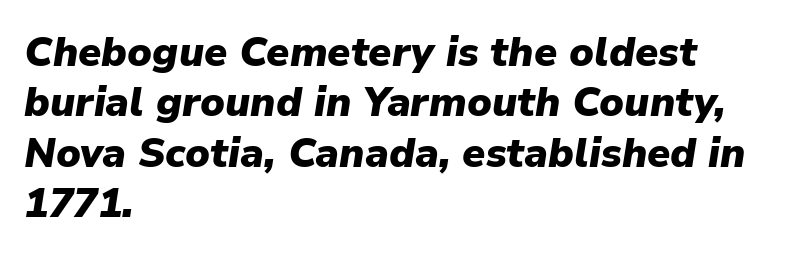
A typesetter would call this proportional, since set widths differ per character. Slanted lettering throughout. Short and long lines alike share a common starting point at left. Is the type bold? Yes — the strokes are clearly thick and heavy. The zone under the glyphs is completely vacant.
